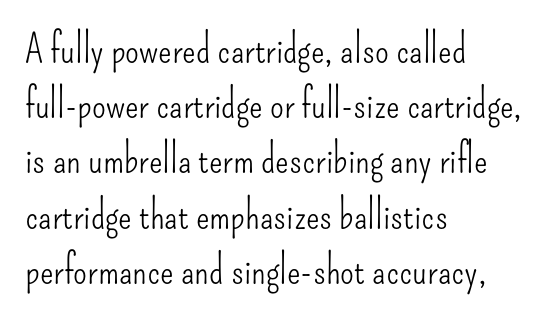
Q: Is the text bold? A: No.
Q: Is the text italic (slanted)? A: No, it is upright.
Q: Is the typeface a serif or a sans-serif typeface? A: Sans-serif.
Q: Is the text underlined? A: No.
Q: How is the paragraph aligned? A: Left-aligned.
Q: Is the spacing between letters normal or unusually wide? A: Normal.
Q: Is the spacing between lines tight, normal or loose? A: Normal.
Q: Width (condensed, normal, or wide)? A: Condensed.
Q: Stroke contrast? A: Low.
Q: x-height? A: Small.
Q: Monospaced? A: No.
